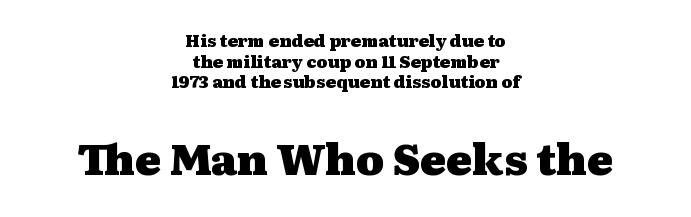
Q: Is the text bold? A: Yes.
Q: Is the text italic (slanted)? A: No, it is upright.
Q: Is the typeface a serif or a sans-serif typeface? A: Serif.
Q: Is the text underlined? A: No.
Q: How is the paragraph aligned? A: Centered.
Q: Is the spacing between letters normal or unusually wide? A: Normal.
Q: Which block of text is set in a larger size, the first (top) or the second (bottom)? A: The second (bottom) one.
Q: Width (condensed, normal, or wide)? A: Wide.
Q: Stroke contrast? A: Medium.
Q: x-height? A: Medium.
Q: Monospaced? A: No.
